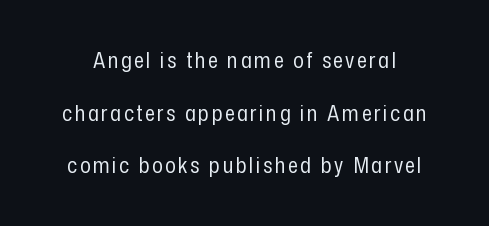
{"italic": "no", "bold": "no", "underline": "no", "line_spacing": "loose", "line_spacing_ratio": 2.39, "glyph_px": 22}
